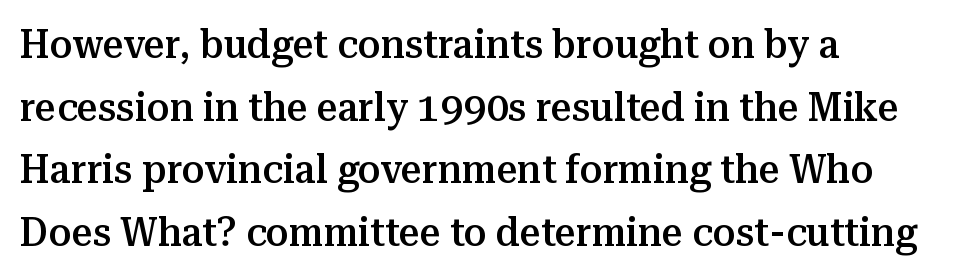
{"serif": "yes", "italic": "no", "bold": "semi", "weight": "semibold", "width": "normal", "stroke_contrast": "medium", "x_height": "medium", "monospaced": "no", "underline": "no", "align": "left", "line_spacing": "normal", "line_spacing_ratio": 1.53, "letter_spacing": "normal", "letter_spacing_em": 0.0, "glyph_px": 41}
